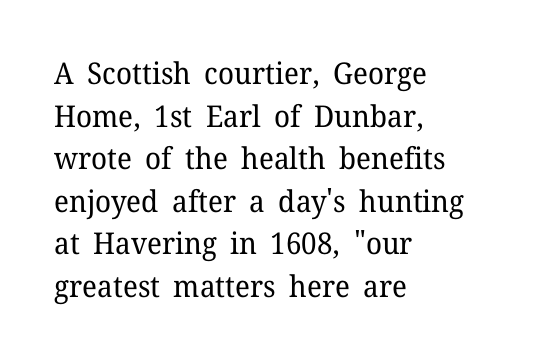
Notice how the stems are strictly vertical — no italics here. There is no visible air inserted between adjacent glyphs. The typeface chosen for these lines features serifs. The strip under each line holds only bare page. Vertical stems look standard width or narrower in stroke. Vertical spacing — default.
